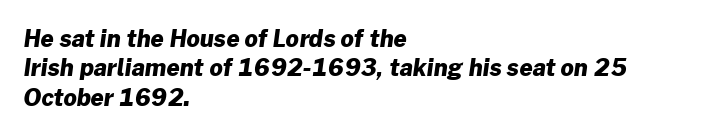
{"bold": "yes", "underline": "no", "align": "left", "line_spacing": "normal", "line_spacing_ratio": 1.28, "letter_spacing": "normal", "letter_spacing_em": 0.0, "glyph_px": 23}
